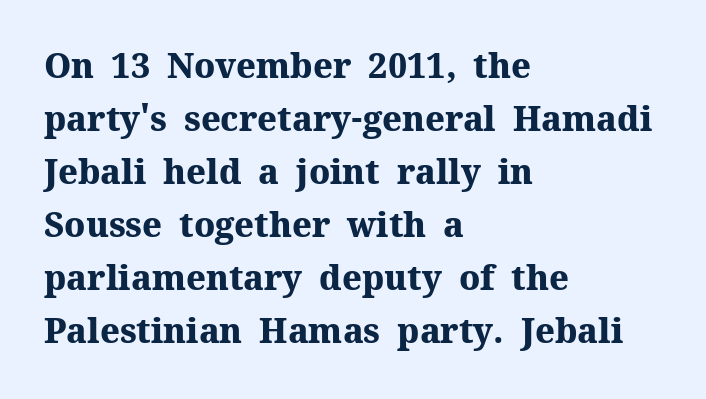
Q: Is the text bold? A: Yes.
Q: Is the text italic (slanted)? A: No, it is upright.
Q: Is the typeface a serif or a sans-serif typeface? A: Serif.
Q: Is the text underlined? A: No.
Q: How is the paragraph aligned? A: Left-aligned.
Q: Is the spacing between letters normal or unusually wide? A: Normal.
Q: Is the spacing between lines tight, normal or loose? A: Normal.
Q: Width (condensed, normal, or wide)? A: Normal.
Q: Stroke contrast? A: Medium.
Q: x-height? A: Medium.
Q: Monospaced? A: No.
